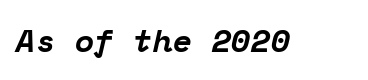
Q: Is the text bold? A: Yes.
Q: Is the text italic (slanted)? A: Yes, it leans right by about 12 degrees.
Q: Is the typeface a serif or a sans-serif typeface? A: Serif.
Q: Is the text underlined? A: No.
Q: Is the spacing between letters normal or unusually wide? A: Normal.
Q: Width (condensed, normal, or wide)? A: Normal.
Q: Stroke contrast? A: Low.
Q: x-height? A: Medium.
Q: Monospaced? A: Yes.
